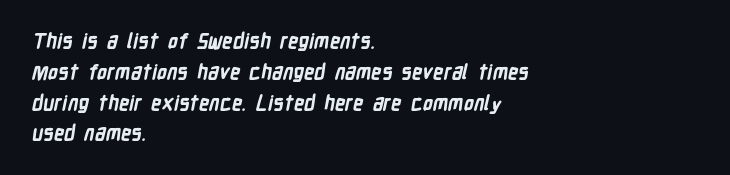
The image shows 20 px bold type; set left-aligned, normal line spacing (1.54x), normal letter spacing, not underlined.
